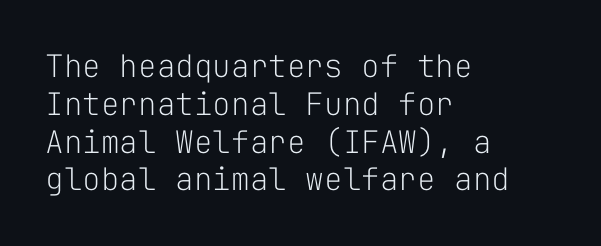
The image shows 31 px light sans-serif type, upright, monospaced; set left-aligned, line spacing 1.22x, normal letter spacing, not underlined; low stroke contrast and a medium x-height.
